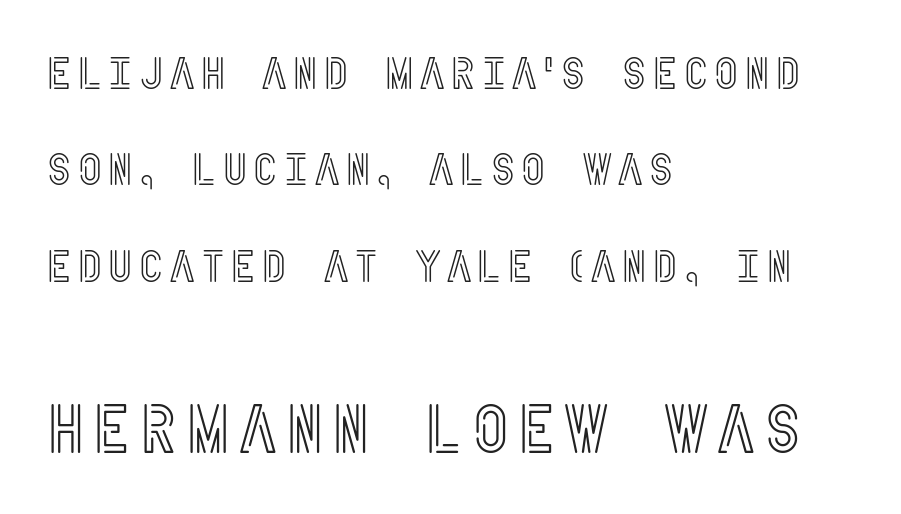
Q: Is the text italic (slanted)? A: No, it is upright.
Q: Is the text underlined? A: No.
Q: How is the paragraph aligned? A: Left-aligned.
Q: Is the spacing between lines tight, normal or loose? A: Loose.
Q: Which block of text is set in a larger size, the first (top) or the second (bottom)? A: The second (bottom) one.
Q: Width (condensed, normal, or wide)? A: Condensed.
Q: x-height? A: Large.
